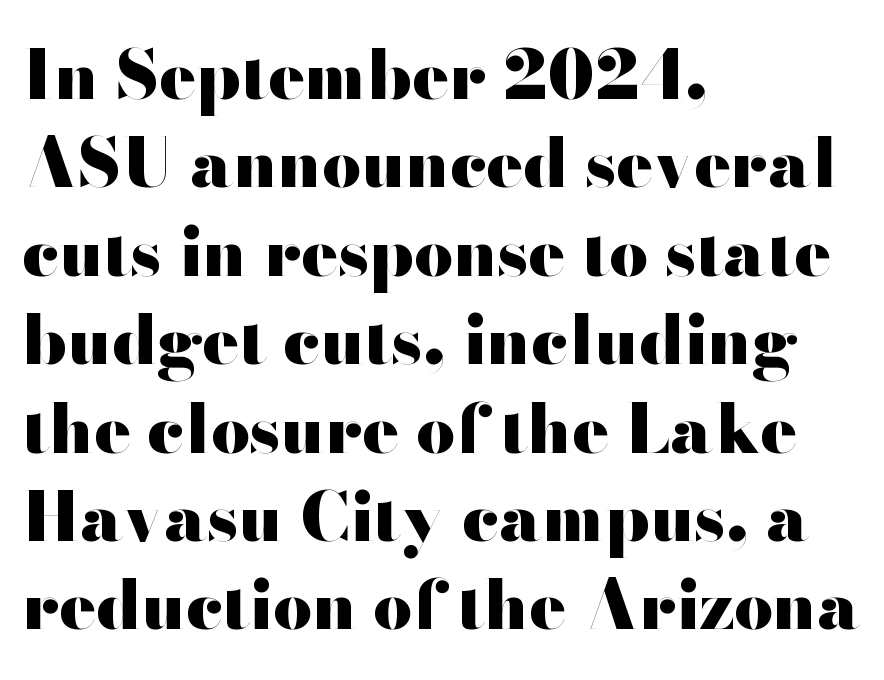
Unlike italic type, these characters show no tilt at all. The glyphs are unaccompanied by any horizontal stroke below them. Note the varied advance widths — an 'i' is clearly narrower than an 'm'. Normally led — the rows are evenly, conventionally spaced.
